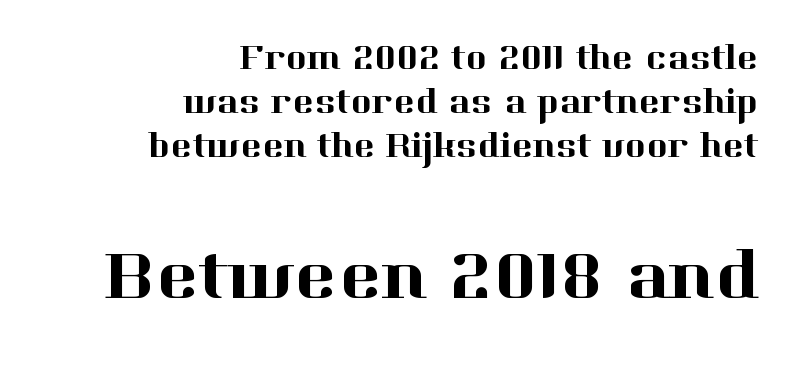
The later block is typeset at a bigger size than the earlier block. In CSS terms this would be text-align: right. Stroke terminals: seriffed. The passage shown is not underscored anywhere. Default kerning and tracking; the words read as compact shapes.
